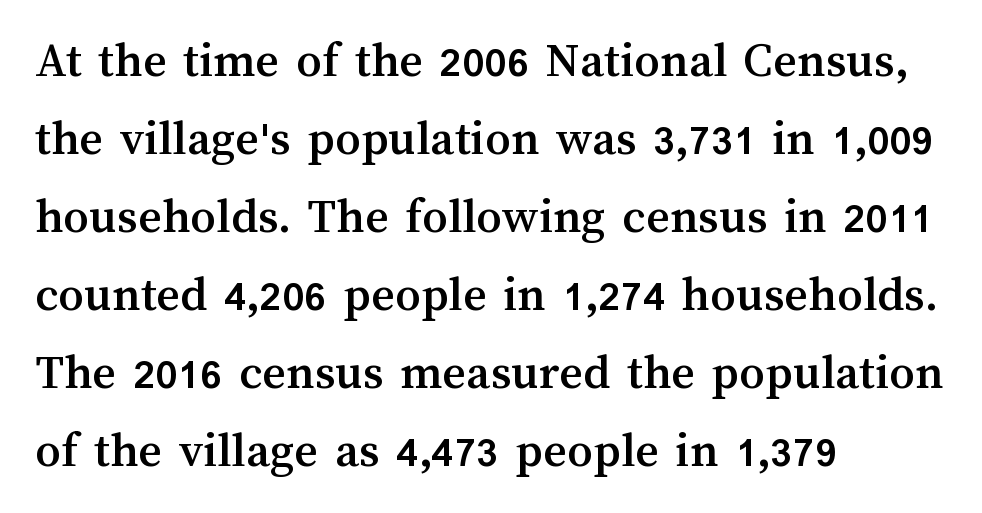
Q: Is the text italic (slanted)? A: No, it is upright.
Q: Is the text underlined? A: No.
Q: How is the paragraph aligned? A: Left-aligned.
Q: Is the spacing between letters normal or unusually wide? A: Normal.
Q: Is the spacing between lines tight, normal or loose? A: Normal.
Q: Width (condensed, normal, or wide)? A: Normal.
Q: Stroke contrast? A: Medium.
Q: x-height? A: Medium.
Q: Monospaced? A: No.
